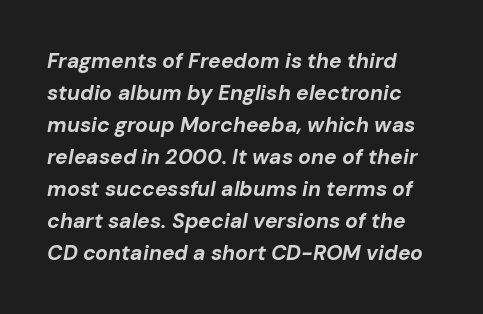
{"italic": "yes", "lean": "right", "slant_degrees": 10, "bold": "yes", "underline": "no", "line_spacing": "normal", "line_spacing_ratio": 1.52, "letter_spacing": "normal", "letter_spacing_em": 0.0, "glyph_px": 21}
